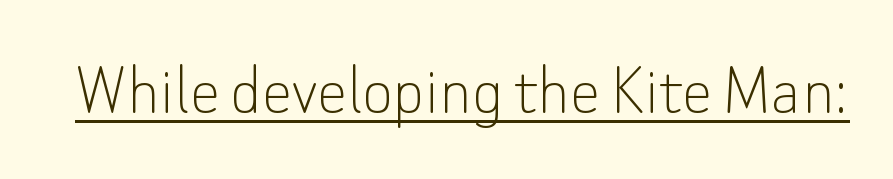
{"serif": "no", "italic": "no", "bold": "no", "weight": "thin", "width": "normal", "stroke_contrast": "low", "x_height": "small", "monospaced": "no", "underline": "yes", "letter_spacing": "normal", "letter_spacing_em": 0.0, "glyph_px": 75}
